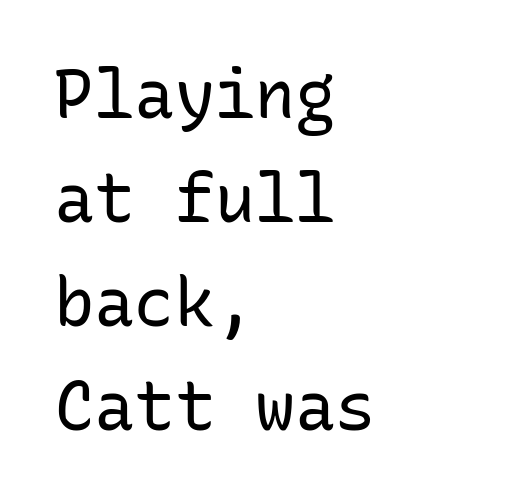
Q: Is the text bold? A: No.
Q: Is the text italic (slanted)? A: No, it is upright.
Q: Is the typeface a serif or a sans-serif typeface? A: Sans-serif.
Q: Is the text underlined? A: No.
Q: How is the paragraph aligned? A: Left-aligned.
Q: Is the spacing between letters normal or unusually wide? A: Normal.
Q: Is the spacing between lines tight, normal or loose? A: Normal.
Q: Width (condensed, normal, or wide)? A: Normal.
Q: Stroke contrast? A: Low.
Q: x-height? A: Medium.
Q: Monospaced? A: Yes.
